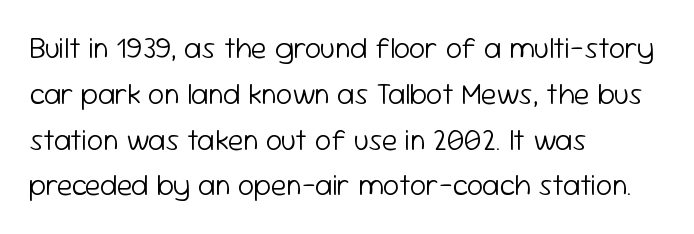
The image shows 29 px light sans-serif type, upright; set left-aligned, normal line spacing (1.58x), normal letter spacing, not underlined; low stroke contrast and a medium x-height.
